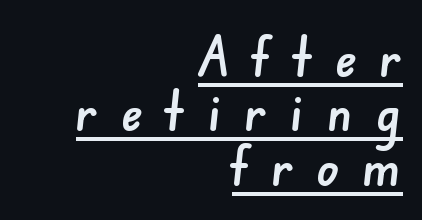
Q: Is the typeface a serif or a sans-serif typeface? A: Sans-serif.
Q: Is the text underlined? A: Yes.
Q: How is the paragraph aligned? A: Right-aligned.
Q: Is the spacing between letters normal or unusually wide? A: Unusually wide.
Q: Is the spacing between lines tight, normal or loose? A: Tight.
Q: Width (condensed, normal, or wide)? A: Normal.
Q: Stroke contrast? A: Low.
Q: x-height? A: Small.
Q: Monospaced? A: No.
